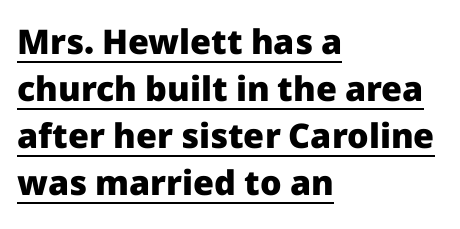
The image shows 34 px heavy sans-serif type, upright; set left-aligned, normal line spacing (1.38x), normal letter spacing, underlined; low stroke contrast and a medium x-height.
